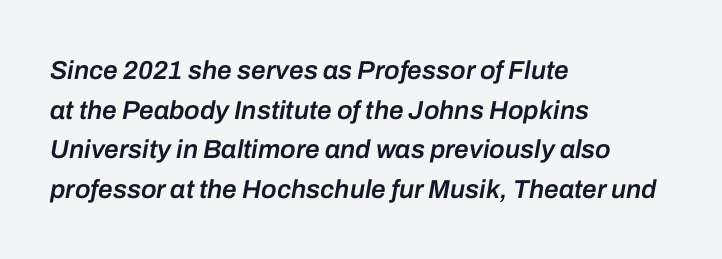
Q: Is the text bold? A: Semi-bold.
Q: Is the text italic (slanted)? A: Yes, it leans right by about 10 degrees.
Q: Is the text underlined? A: No.
Q: How is the paragraph aligned? A: Left-aligned.
Q: Is the spacing between letters normal or unusually wide? A: Normal.
Q: Is the spacing between lines tight, normal or loose? A: Normal.
